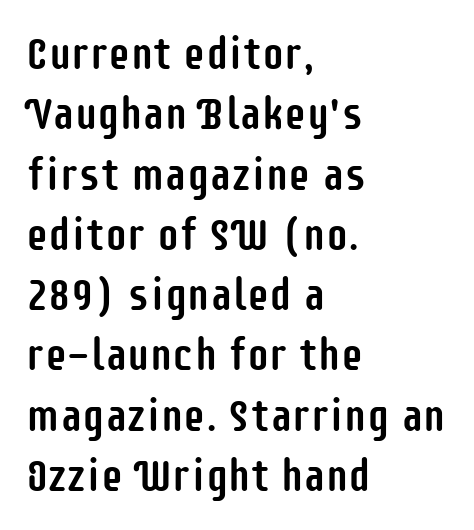
Lines of text with bare space underneath. The tracking reads as untouched default to a designer's eye. The rendering anchors every line to the left-hand side. The face used here is proportionally spaced, like ordinary book or web type. Summary of vertical rhythm: regular, with standard interline spacing. Style check: upright.
